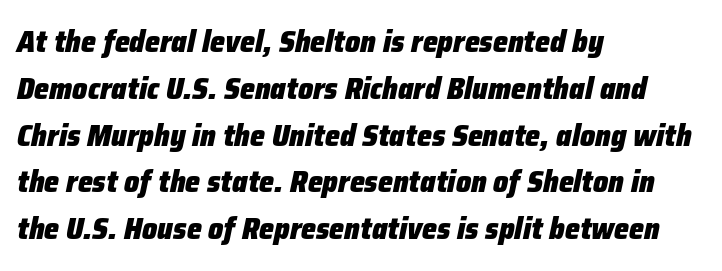
Look at the stroke-to-counter ratio: heavy, a bold. The space between consecutive lines is moderate. One-word summary of the alignment: left. The passage shown is typed in a proportional face where columns would drift. Honestly, there is no underline to notice here at all. This rendering leaves character spacing at its baseline value.
